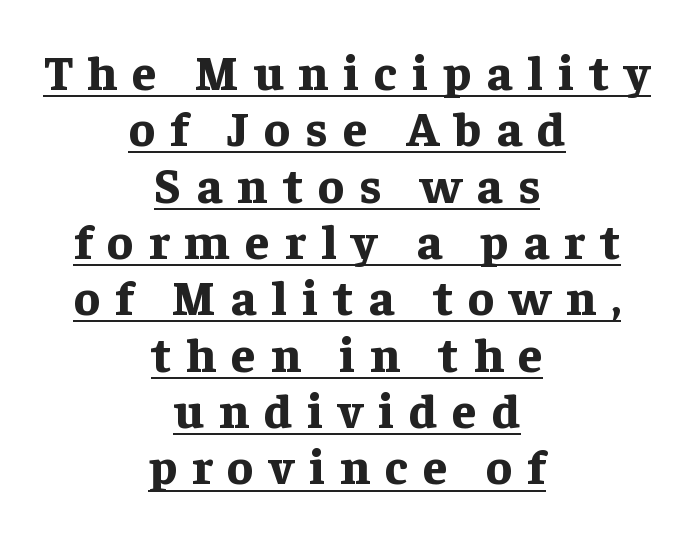
Someone cranked the tracking dial way up on this one. Weight: bold. You could barely slide anything between these rows. This rendering uses center alignment, leaving both contours irregular but symmetric. Stroke terminals: seriffed. Caption: lettering with a line underneath.
